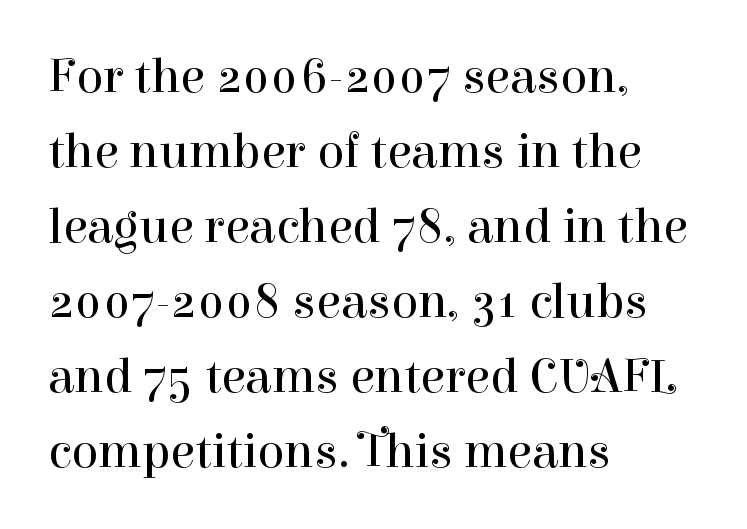
Q: Is the text bold? A: No.
Q: Is the text italic (slanted)? A: No, it is upright.
Q: Is the typeface a serif or a sans-serif typeface? A: Serif.
Q: Is the text underlined? A: No.
Q: How is the paragraph aligned? A: Left-aligned.
Q: Is the spacing between letters normal or unusually wide? A: Normal.
Q: Is the spacing between lines tight, normal or loose? A: Normal.
Q: Width (condensed, normal, or wide)? A: Normal.
Q: Stroke contrast? A: High.
Q: x-height? A: Medium.
Q: Monospaced? A: No.
